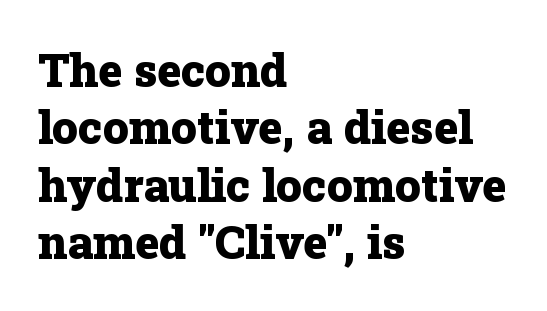
{"serif": "yes", "italic": "no", "bold": "yes", "weight": "heavy", "width": "normal", "stroke_contrast": "low", "x_height": "medium", "monospaced": "no", "underline": "no", "align": "left", "line_spacing": "normal", "line_spacing_ratio": 1.25, "letter_spacing": "normal", "letter_spacing_em": 0.0, "glyph_px": 46}
